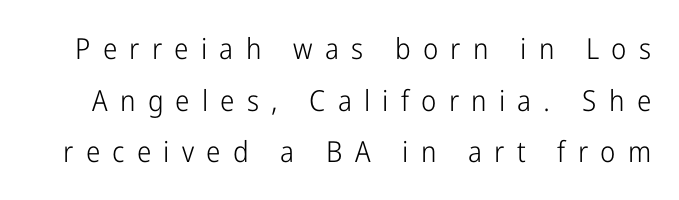
Q: Is the text bold? A: No.
Q: Is the text italic (slanted)? A: No, it is upright.
Q: Is the typeface a serif or a sans-serif typeface? A: Sans-serif.
Q: Is the text underlined? A: No.
Q: Is the spacing between letters normal or unusually wide? A: Unusually wide.
Q: Width (condensed, normal, or wide)? A: Condensed.
Q: Stroke contrast? A: Low.
Q: x-height? A: Medium.
Q: Monospaced? A: No.
